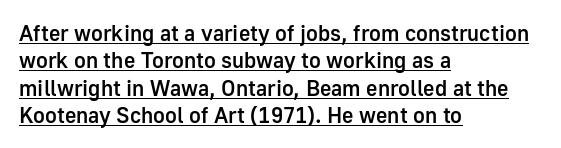
The image shows 22 px text type, upright; set left-aligned, normal line spacing (1.25x), normal letter spacing, underlined.
